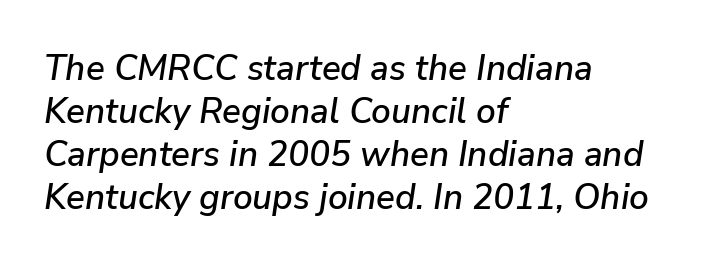
Horizontal alignment here is leftward, the default for most running prose. The face used here is proportionally spaced, like ordinary book or web type. Tall strokes in this sample are angled rather than plumb. Honestly, the letter spacing is just normal — you wouldn't notice it. Check under the words: just untouched page.
